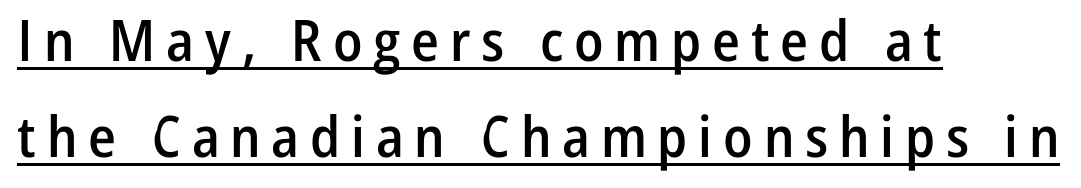
The image shows 57 px semibold, condensed sans-serif type, upright; set left-aligned, normal line spacing (1.68x), underlined; low stroke contrast and a medium x-height.
